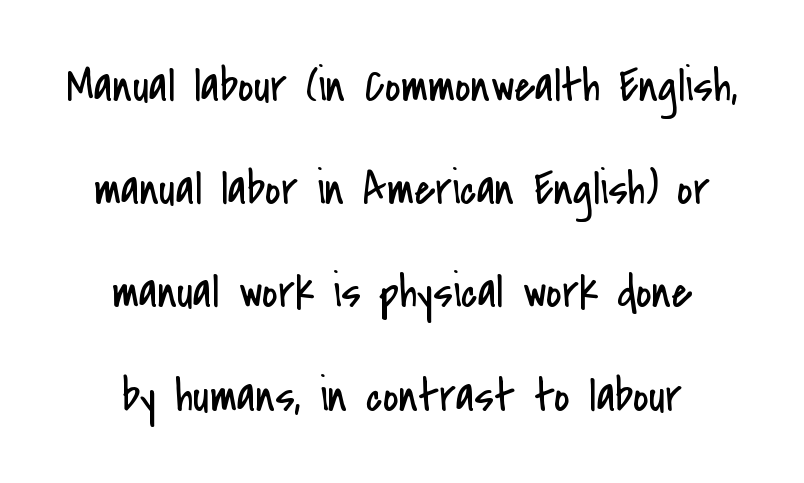
Casual observation: everything's sitting right in the middle. Leading: increased. The typeface has the unassuming heft of standard copy or less. Regarding serifs, this sample does without them. Here the designer chose a conventional face with non-uniform glyph widths.
